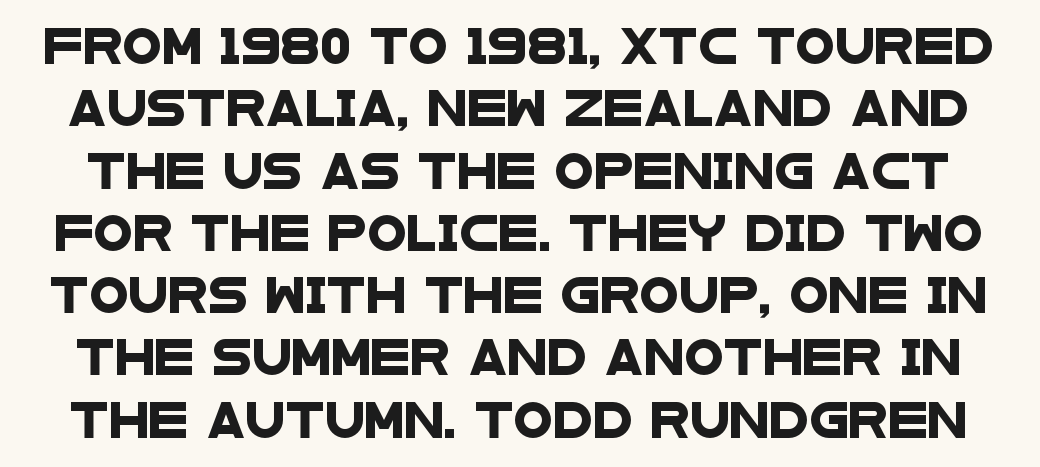
Here the glyphs are tracked normally, forming tight word shapes. Nobody drew a line under any word here. Note: no serifs on the glyphs. Varying glyph widths throughout — classic text-font behaviour.
